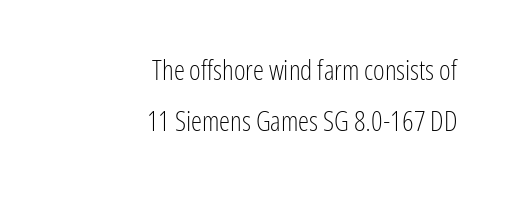
The image shows 28 px light, condensed sans-serif type, upright; set right-aligned, line spacing 1.82x, normal letter spacing, not underlined; low stroke contrast and a medium x-height.
